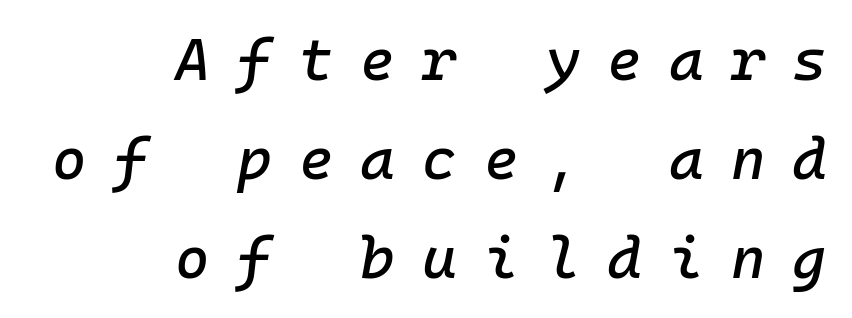
Note the uniform advance width — an 'i' takes as much space as an 'm'. The passage shown leans; its letterforms are oblique. A bare baseline throughout the passage. Vertical spacing — default. The passage is arranged like a letterhead date or caption credit — flush right.
